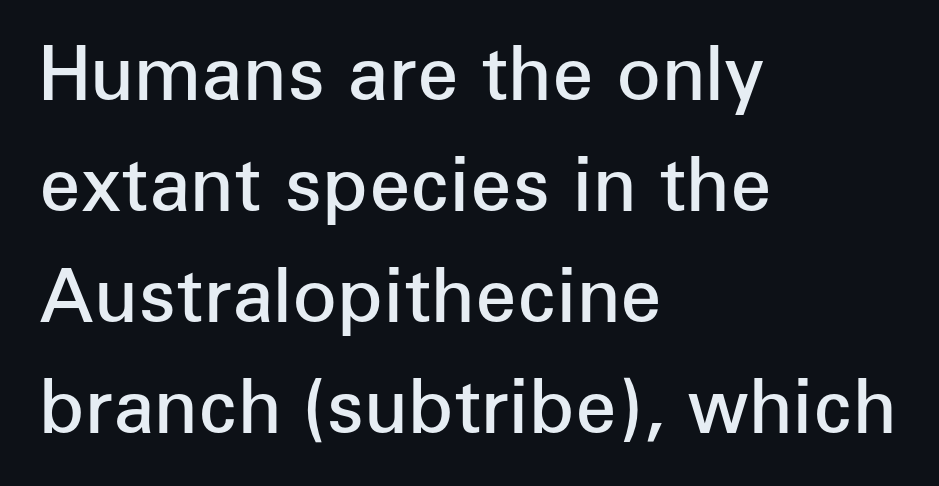
{"serif": "no", "italic": "no", "bold": "semi", "weight": "semibold", "width": "normal", "stroke_contrast": "low", "x_height": "medium", "monospaced": "no", "underline": "no", "align": "left", "line_spacing": "normal", "line_spacing_ratio": 1.5, "letter_spacing": "normal", "letter_spacing_em": 0.0, "glyph_px": 74}
